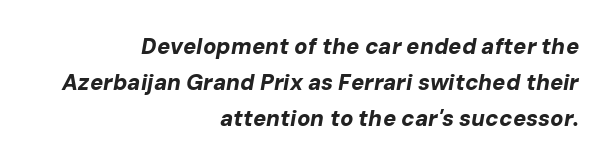
The image shows 22 px bold type, italic (leaning right); set right-aligned, normal line spacing (1.64x), normal letter spacing, not underlined.
